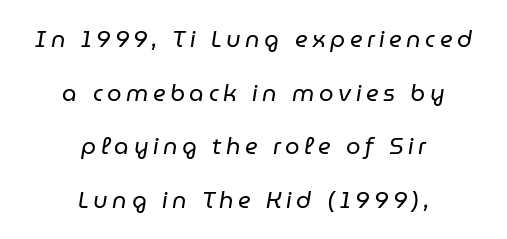
The image shows 23 px text type, italic (leaning right); set centered, loose line spacing (2.33x), unusually wide letter spacing (+0.2 em), not underlined.
